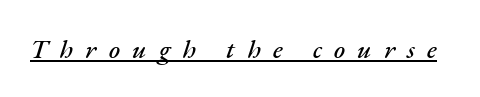
Q: Is the text italic (slanted)? A: Yes, it leans right by about 17 degrees.
Q: Is the text underlined? A: Yes.
Q: Is the spacing between letters normal or unusually wide? A: Unusually wide.
